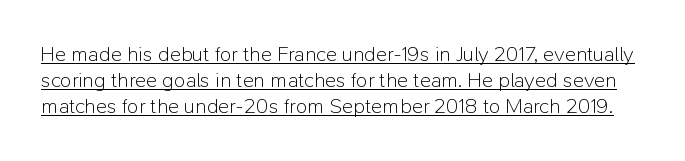
{"italic": "no", "bold": "no", "underline": "yes", "line_spacing_ratio": 1.24, "letter_spacing": "normal", "letter_spacing_em": 0.0, "glyph_px": 21}
